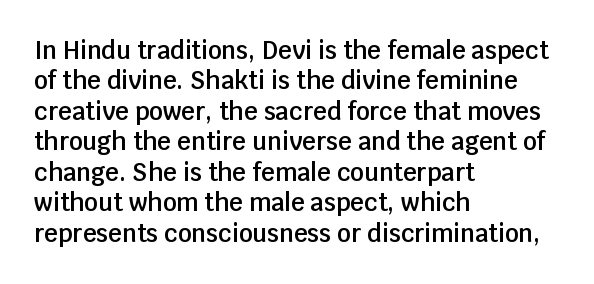
The paragraph shown leans on its left margin. A bit beefed up — I'd call it semibold rather than bold. The area under the type is left untouched. The horizontal fit of the characters is conventional and even. Students, observe: this is what conventionally led text looks like.
